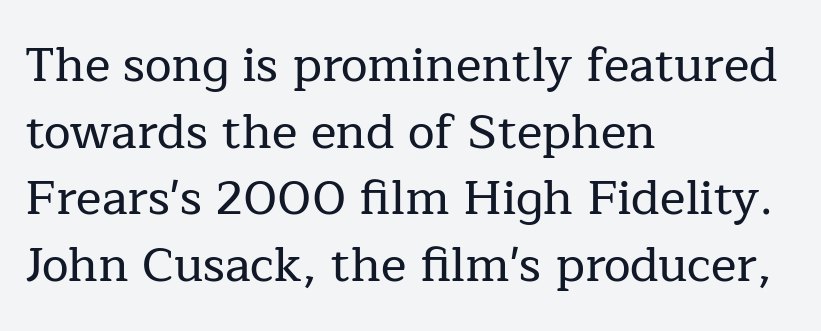
Q: Is the text italic (slanted)? A: No, it is upright.
Q: Is the typeface a serif or a sans-serif typeface? A: Serif.
Q: Is the text underlined? A: No.
Q: How is the paragraph aligned? A: Left-aligned.
Q: Is the spacing between letters normal or unusually wide? A: Normal.
Q: Is the spacing between lines tight, normal or loose? A: Normal.
Q: Width (condensed, normal, or wide)? A: Normal.
Q: Stroke contrast? A: Low.
Q: x-height? A: Medium.
Q: Monospaced? A: No.
